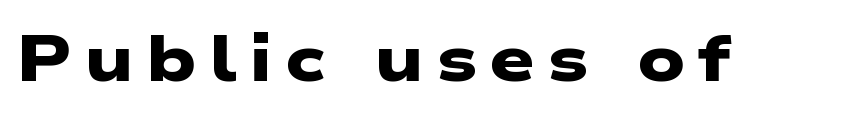
Q: Is the text bold? A: Yes.
Q: Is the typeface a serif or a sans-serif typeface? A: Sans-serif.
Q: Is the text underlined? A: No.
Q: Is the spacing between letters normal or unusually wide? A: Unusually wide.
Q: Width (condensed, normal, or wide)? A: Wide.
Q: Stroke contrast? A: Low.
Q: x-height? A: Medium.
Q: Monospaced? A: No.
